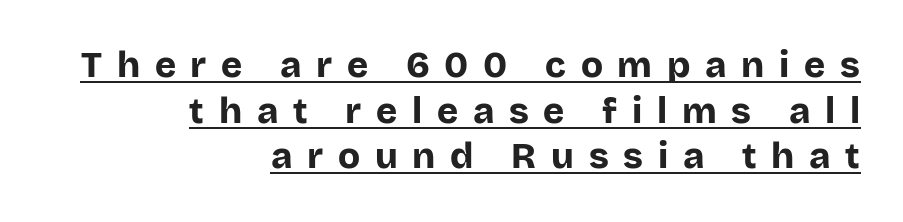
Q: Is the text bold? A: Yes.
Q: Is the text italic (slanted)? A: No, it is upright.
Q: Is the typeface a serif or a sans-serif typeface? A: Sans-serif.
Q: Is the text underlined? A: Yes.
Q: How is the paragraph aligned? A: Right-aligned.
Q: Is the spacing between letters normal or unusually wide? A: Unusually wide.
Q: Is the spacing between lines tight, normal or loose? A: Normal.
Q: Width (condensed, normal, or wide)? A: Normal.
Q: Stroke contrast? A: Low.
Q: x-height? A: Large.
Q: Monospaced? A: No.
